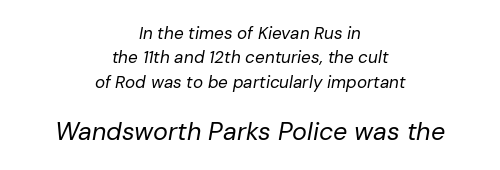
Q: Is the text bold? A: No.
Q: Is the text italic (slanted)? A: Yes, it leans right by about 10 degrees.
Q: Is the text underlined? A: No.
Q: How is the paragraph aligned? A: Centered.
Q: Is the spacing between letters normal or unusually wide? A: Normal.
Q: Is the spacing between lines tight, normal or loose? A: Normal.
Q: Which block of text is set in a larger size, the first (top) or the second (bottom)? A: The second (bottom) one.
